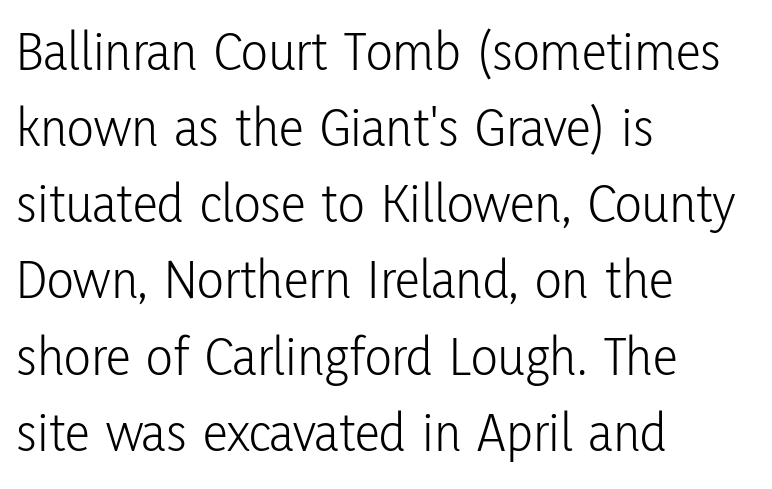
The image shows 56 px light, condensed sans-serif type, upright; set left-aligned, normal line spacing (1.36x), normal letter spacing, not underlined; low stroke contrast and a medium x-height.
